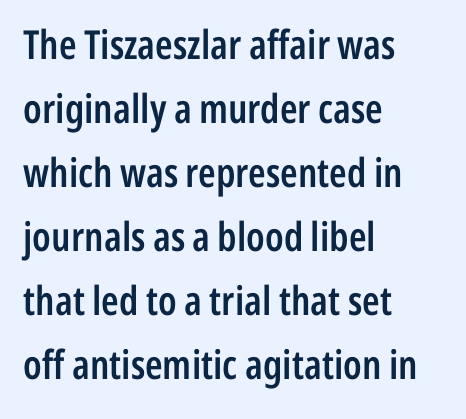
A student would call this left alignment; a typographer would say flush left, rag right. The lettering holds an erect, upright posture throughout. Vertically, the passage feels balanced, rows spaced as you'd expect. This sample has the flowing, uneven cadence of proportional lettering. Only glyphs here, with clear space below each row.
